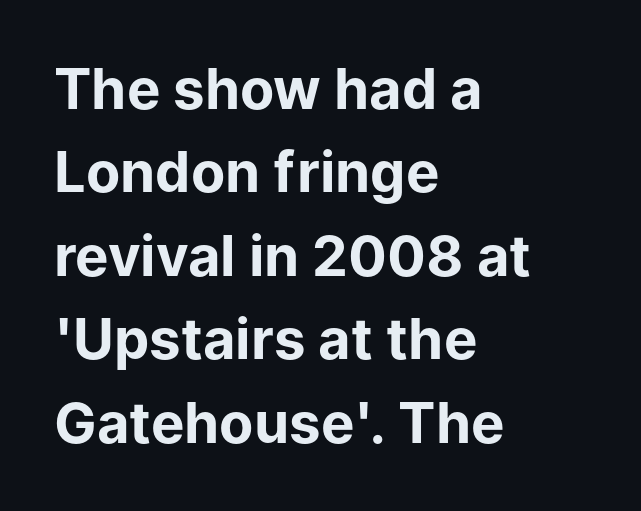
Q: Is the text bold? A: Yes.
Q: Is the text italic (slanted)? A: No, it is upright.
Q: Is the typeface a serif or a sans-serif typeface? A: Sans-serif.
Q: Is the text underlined? A: No.
Q: How is the paragraph aligned? A: Left-aligned.
Q: Is the spacing between letters normal or unusually wide? A: Normal.
Q: Is the spacing between lines tight, normal or loose? A: Normal.
Q: Width (condensed, normal, or wide)? A: Normal.
Q: Stroke contrast? A: Low.
Q: x-height? A: Medium.
Q: Monospaced? A: No.
